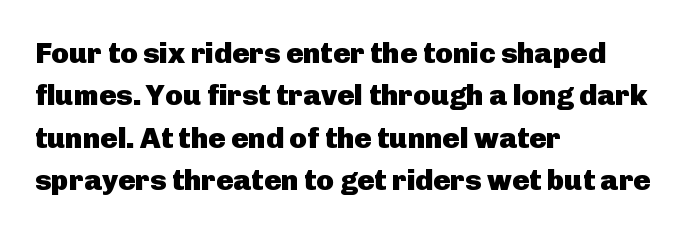
Q: Is the text bold? A: Yes.
Q: Is the text italic (slanted)? A: No, it is upright.
Q: Is the typeface a serif or a sans-serif typeface? A: Sans-serif.
Q: Is the text underlined? A: No.
Q: How is the paragraph aligned? A: Left-aligned.
Q: Is the spacing between letters normal or unusually wide? A: Normal.
Q: Is the spacing between lines tight, normal or loose? A: Normal.
Q: Width (condensed, normal, or wide)? A: Normal.
Q: Stroke contrast? A: Low.
Q: x-height? A: Medium.
Q: Monospaced? A: No.
